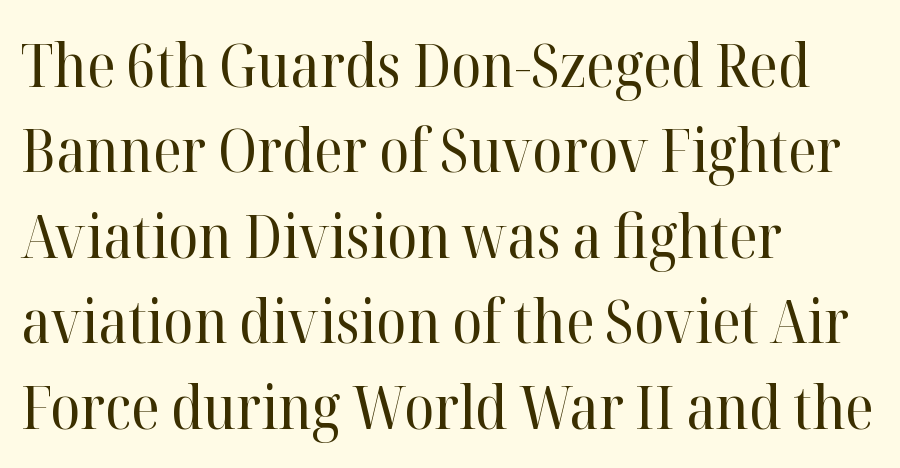
Q: Is the text bold? A: No.
Q: Is the text italic (slanted)? A: No, it is upright.
Q: Is the typeface a serif or a sans-serif typeface? A: Serif.
Q: Is the text underlined? A: No.
Q: How is the paragraph aligned? A: Left-aligned.
Q: Is the spacing between letters normal or unusually wide? A: Normal.
Q: Is the spacing between lines tight, normal or loose? A: Normal.
Q: Width (condensed, normal, or wide)? A: Normal.
Q: Stroke contrast? A: High.
Q: x-height? A: Medium.
Q: Monospaced? A: No.
